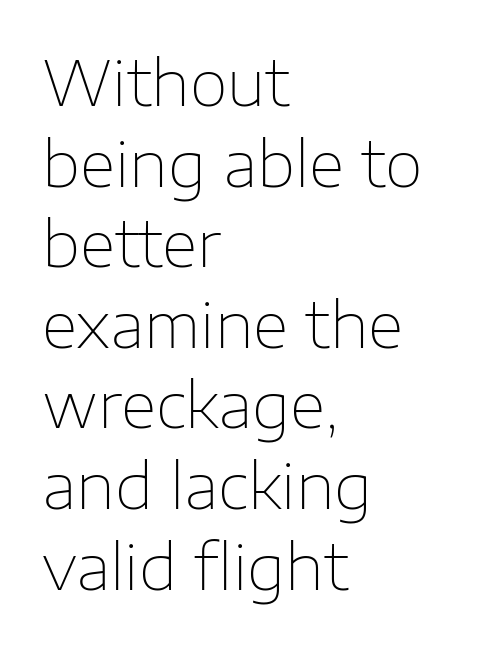
Q: Is the text bold? A: No.
Q: Is the text italic (slanted)? A: No, it is upright.
Q: Is the typeface a serif or a sans-serif typeface? A: Sans-serif.
Q: Is the text underlined? A: No.
Q: How is the paragraph aligned? A: Left-aligned.
Q: Is the spacing between letters normal or unusually wide? A: Normal.
Q: Is the spacing between lines tight, normal or loose? A: Normal.
Q: Width (condensed, normal, or wide)? A: Normal.
Q: Stroke contrast? A: Low.
Q: x-height? A: Medium.
Q: Monospaced? A: No.
